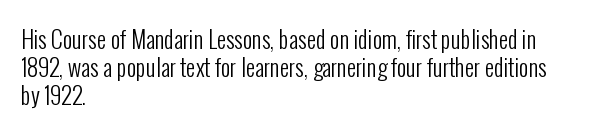
Italic: no, the glyphs are upright roman. Typeset ragged right — the left edge is the straight one. The gaps between neighbouring characters are ordinary and unremarkable. No letter is thick-stroked: the sample isn't bold. Lines of text with bare space underneath.
